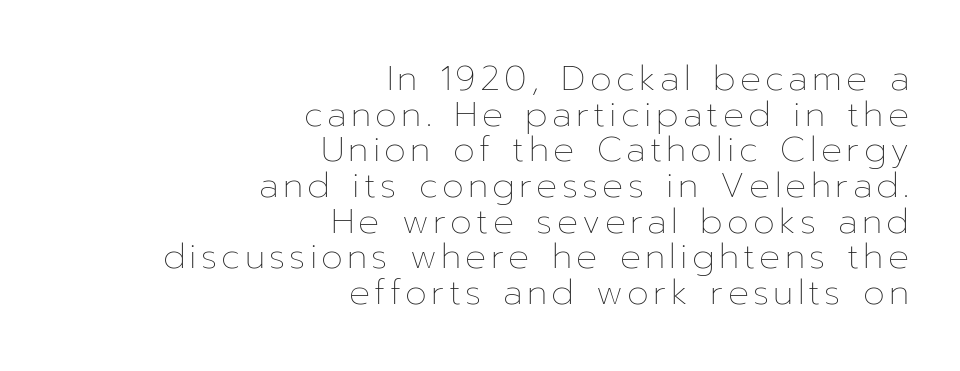
{"italic": "no", "bold": "no", "weight": "thin", "width": "normal", "stroke_contrast": "low", "x_height": "medium", "monospaced": "no", "underline": "no", "align": "right", "line_spacing": "tight", "line_spacing_ratio": 1.02, "glyph_px": 35}
